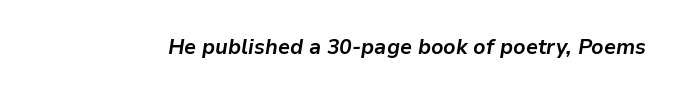
Q: Is the text bold? A: Yes.
Q: Is the text italic (slanted)? A: Yes, it leans right by about 9 degrees.
Q: Is the text underlined? A: No.
Q: Is the spacing between letters normal or unusually wide? A: Normal.
